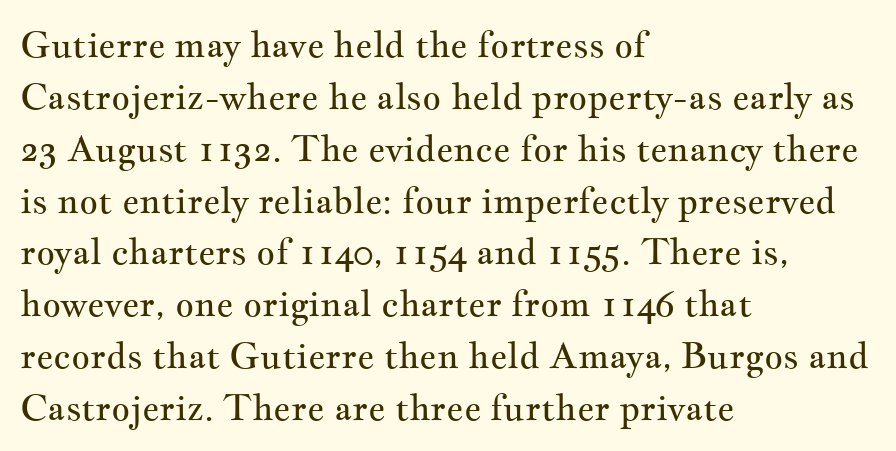
The letters advance in unequal steps, a hallmark of proportional type. Glyph-to-glyph distance matches everyday printed text. The setting favours the left margin, as ordinary paragraphs usually do. These lines sit exactly where default settings would place them. The rendering shows small feet on the letterforms — a serif design. The axis of the letterforms is exactly vertical.
